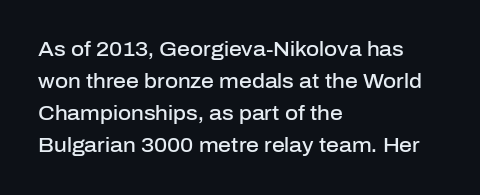
Q: Is the text bold? A: Semi-bold.
Q: Is the text italic (slanted)? A: No, it is upright.
Q: Is the text underlined? A: No.
Q: How is the paragraph aligned? A: Left-aligned.
Q: Is the spacing between letters normal or unusually wide? A: Normal.
Q: Is the spacing between lines tight, normal or loose? A: Normal.
